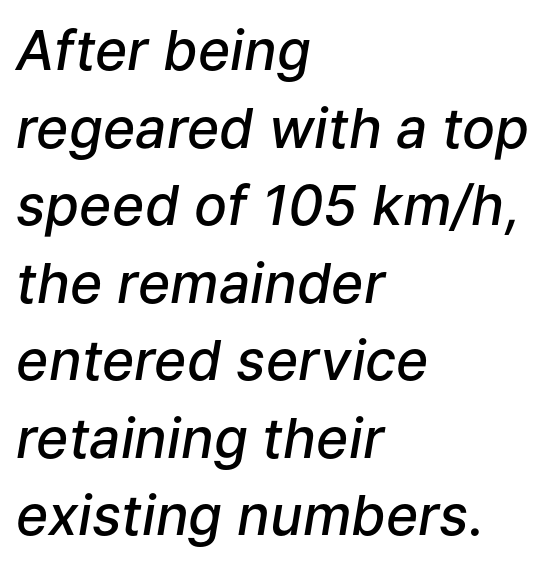
Q: Is the text bold? A: Semi-bold.
Q: Is the text italic (slanted)? A: Yes, it leans right by about 9 degrees.
Q: Is the text underlined? A: No.
Q: How is the paragraph aligned? A: Left-aligned.
Q: Is the spacing between letters normal or unusually wide? A: Normal.
Q: Is the spacing between lines tight, normal or loose? A: Normal.
Q: Width (condensed, normal, or wide)? A: Normal.
Q: Stroke contrast? A: Low.
Q: x-height? A: Medium.
Q: Monospaced? A: No.
